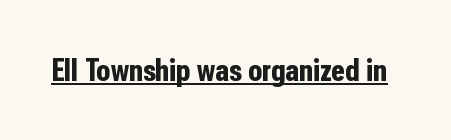
The image shows 32 px bold, condensed sans-serif type, upright; set normal letter spacing, underlined; low stroke contrast and a medium x-height.
